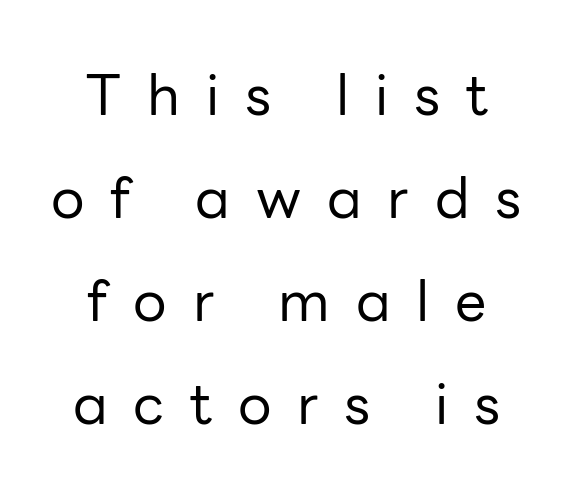
The image shows 56 px regular-weight sans-serif type, upright; set line spacing 1.84x, unusually wide letter spacing (+0.46 em), not underlined; low stroke contrast and a medium x-height.
